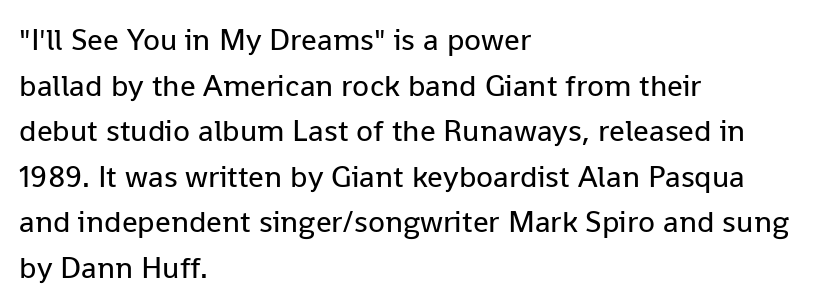
{"serif": "no", "italic": "no", "bold": "no", "weight": "regular", "width": "normal", "stroke_contrast": "low", "x_height": "medium", "monospaced": "no", "underline": "no", "align": "left", "line_spacing": "normal", "line_spacing_ratio": 1.47, "letter_spacing": "normal", "letter_spacing_em": 0.0, "glyph_px": 31}
